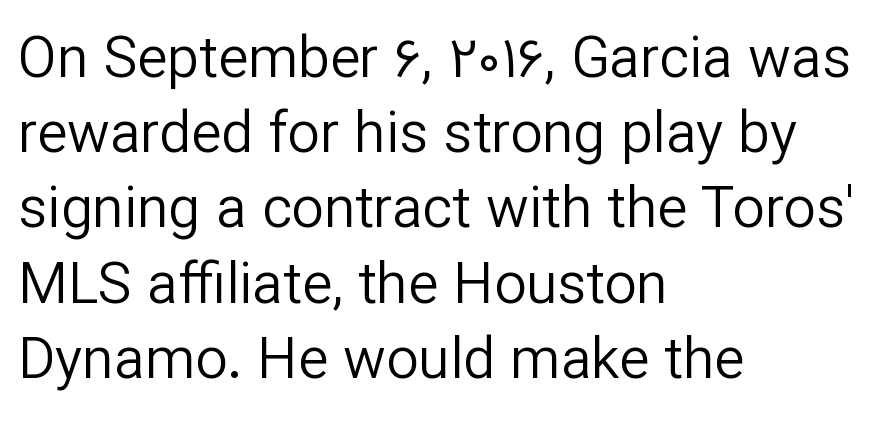
The lettering stays uniformly vertical, giving the passage a roman look. Is the block centered? No — it sits flush against the left margin. These lines are composed in type without serifs. This sample uses plain, unmodified letter spacing. Each row of text sits above clean, open space. The strokes are not fattened; the text isn't bold.
